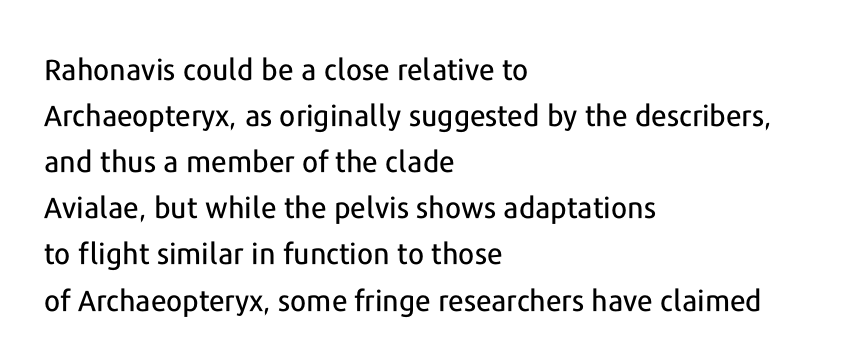
{"serif": "no", "italic": "no", "width": "normal", "stroke_contrast": "low", "x_height": "medium", "monospaced": "no", "underline": "no", "align": "left", "line_spacing": "normal", "line_spacing_ratio": 1.59, "letter_spacing": "normal", "letter_spacing_em": 0.0, "glyph_px": 29}
